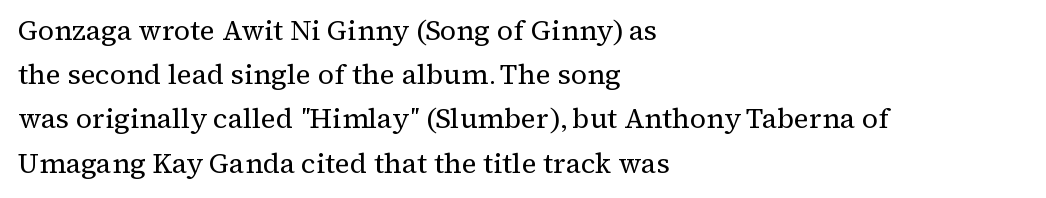
Q: Is the text bold? A: No.
Q: Is the text italic (slanted)? A: No, it is upright.
Q: Is the typeface a serif or a sans-serif typeface? A: Serif.
Q: Is the text underlined? A: No.
Q: How is the paragraph aligned? A: Left-aligned.
Q: Is the spacing between letters normal or unusually wide? A: Normal.
Q: Is the spacing between lines tight, normal or loose? A: Normal.
Q: Width (condensed, normal, or wide)? A: Normal.
Q: Stroke contrast? A: Medium.
Q: x-height? A: Medium.
Q: Monospaced? A: No.
